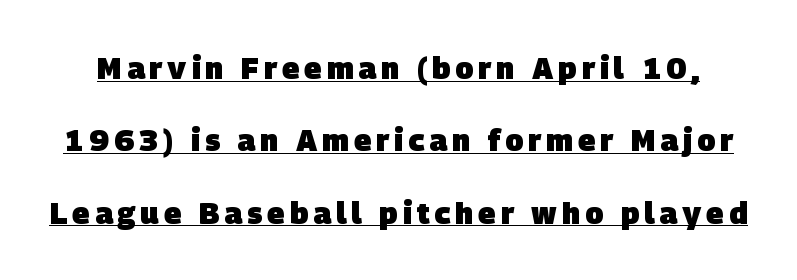
The image shows 30 px heavy sans-serif type; set loose line spacing (2.41x), underlined; low stroke contrast and a large x-height.
